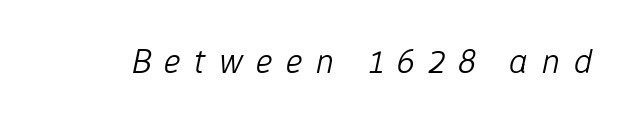
The image shows 35 px light type, italic (leaning right); set unusually wide letter spacing (+0.39 em), not underlined; low stroke contrast and a medium x-height.
